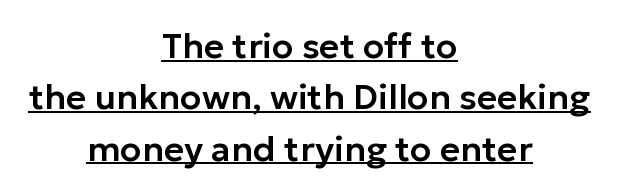
The image shows 35 px sans-serif type, upright; set centered, normal line spacing (1.47x), normal letter spacing, underlined; low stroke contrast and a medium x-height.
